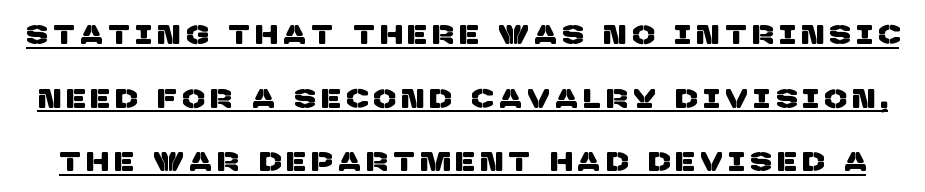
The image shows 26 px text type; set loose line spacing (2.45x), unusually wide letter spacing (+0.24 em), underlined.
